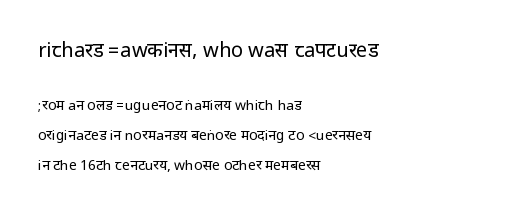
{"italic": "no", "bold": "no", "underline": "no", "align": "left", "line_spacing": "loose", "line_spacing_ratio": 2.15, "letter_spacing": "normal", "letter_spacing_em": 0.0, "larger_block": "first", "size_ratio": 1.43, "glyph_px": 20}
